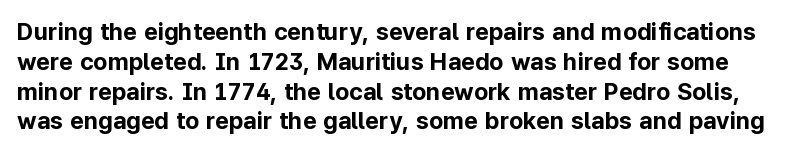
Q: Is the text bold? A: Yes.
Q: Is the text italic (slanted)? A: No, it is upright.
Q: Is the text underlined? A: No.
Q: Is the spacing between letters normal or unusually wide? A: Normal.
